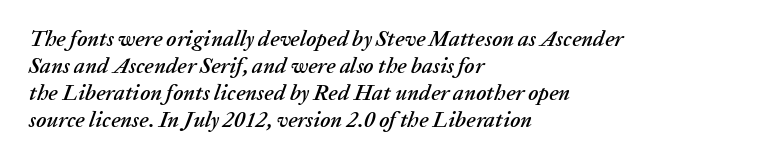
The image shows 22 px text type, italic (leaning right); set left-aligned, line spacing 1.23x, normal letter spacing, not underlined.
